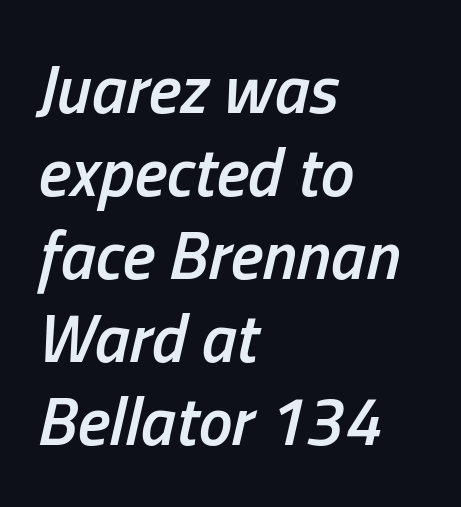
Q: Is the text bold? A: Semi-bold.
Q: Is the text italic (slanted)? A: Yes, it leans right by about 13 degrees.
Q: Is the text underlined? A: No.
Q: How is the paragraph aligned? A: Left-aligned.
Q: Is the spacing between letters normal or unusually wide? A: Normal.
Q: Width (condensed, normal, or wide)? A: Condensed.
Q: Stroke contrast? A: Low.
Q: x-height? A: Medium.
Q: Monospaced? A: No.
